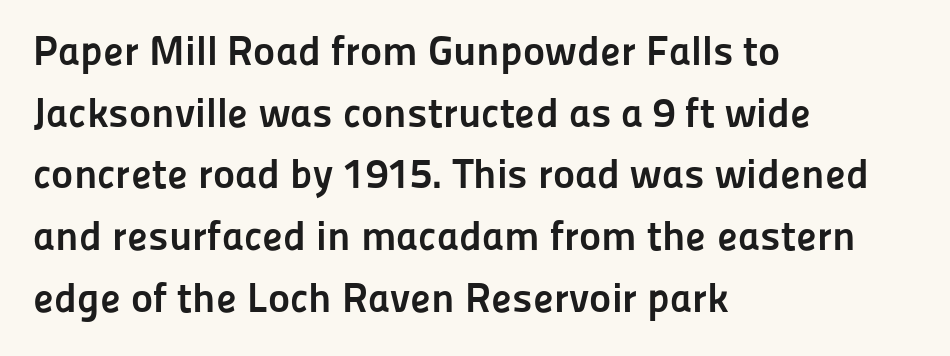
Horizontal bands of white between lines are of average thickness. Heft: maximum for text — a bold. Nobody touched the tracking dial on this one. The passage shown is typeset with a sans-serif family. Nobody drew a line under any word here. Is there any slant? The stems are plumb.
